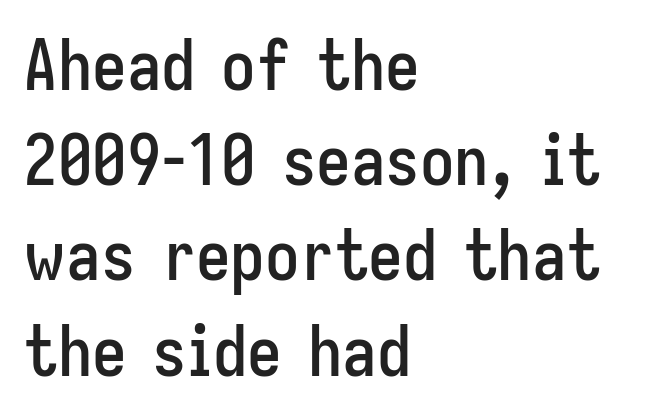
The rag falls on the right side of this text block. The letters stand straight up with perfectly vertical stems. There is no visible air inserted between adjacent glyphs. Summary of vertical rhythm: regular, with standard interline spacing.
